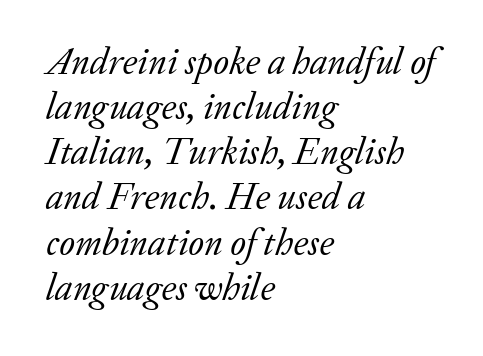
Q: Is the text bold? A: No.
Q: Is the text italic (slanted)? A: Yes, it leans right by about 20 degrees.
Q: Is the typeface a serif or a sans-serif typeface? A: Serif.
Q: Is the text underlined? A: No.
Q: How is the paragraph aligned? A: Left-aligned.
Q: Is the spacing between letters normal or unusually wide? A: Normal.
Q: Width (condensed, normal, or wide)? A: Normal.
Q: Stroke contrast? A: Low.
Q: x-height? A: Medium.
Q: Monospaced? A: No.
